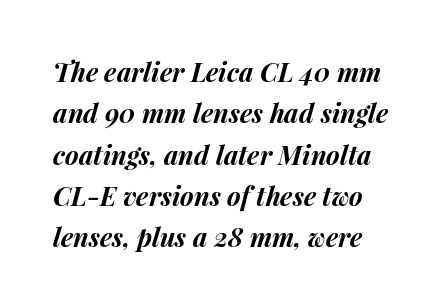
The image shows 26 px bold type, italic (leaning right); set normal line spacing (1.59x), normal letter spacing, not underlined.
